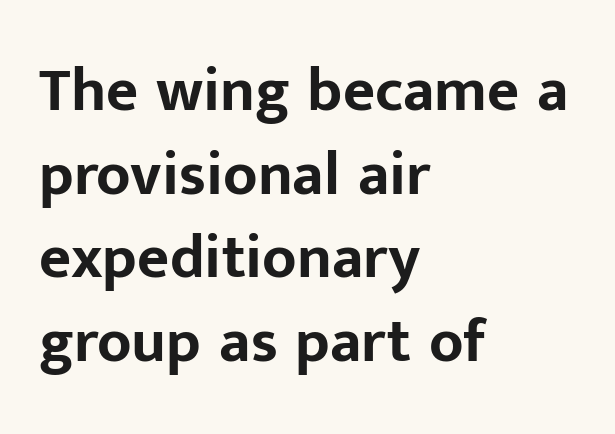
A typesetter would call this proportional, since set widths differ per character. Vertically, the passage feels balanced, rows spaced as you'd expect. These words are printed bold, with thick strokes throughout. The letters stand straight up with perfectly vertical stems.
